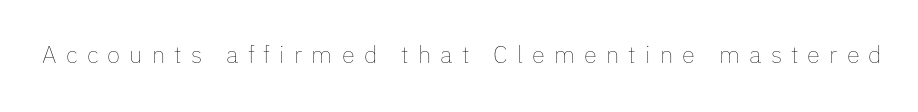
Q: Is the text bold? A: No.
Q: Is the text italic (slanted)? A: No, it is upright.
Q: Is the text underlined? A: No.
Q: Is the spacing between letters normal or unusually wide? A: Unusually wide.
